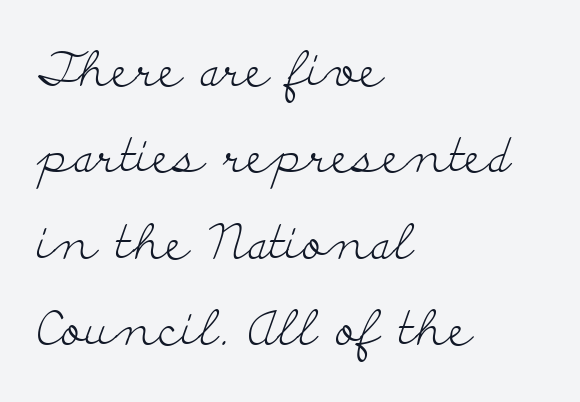
The image shows 48 px light, wide serif type; set left-aligned, line spacing 1.8x, normal letter spacing, not underlined; low stroke contrast and a small x-height.
